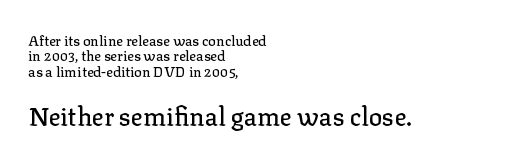
{"italic": "no", "underline": "no", "align": "left", "line_spacing": "tight", "line_spacing_ratio": 1.09, "letter_spacing": "normal", "letter_spacing_em": 0.0, "larger_block": "second", "size_ratio": 1.79, "glyph_px": 25}
